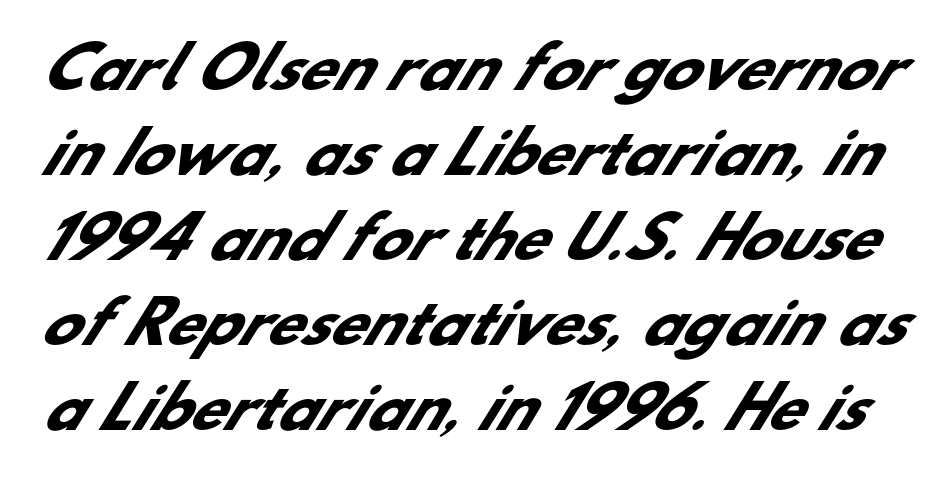
Looks like regular typesetting: each glyph gets only the width it needs. Notice how descenders clear the ascenders below comfortably — that's standard leading. These words are printed bold, with thick strokes throughout. This sample uses plain, unmodified letter spacing. Serif or sans? Sans — the stroke terminals are bare.
